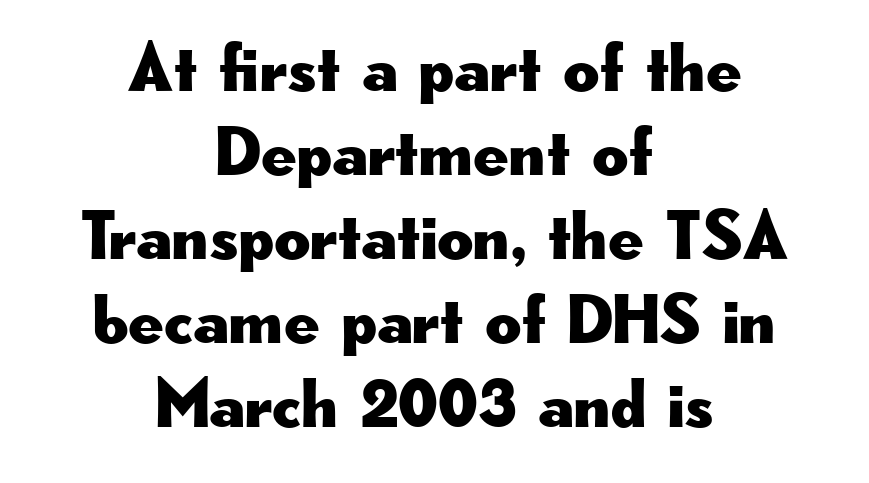
Caption: multi-line text, centered on the measure. The lettering stays uniformly vertical, giving the passage a roman look. Check under the words: just untouched page. The typeface chosen for these lines omits serifs.
